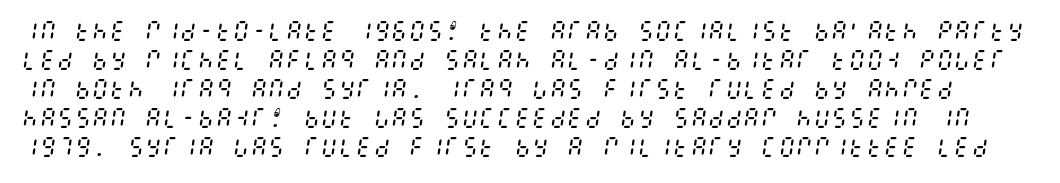
Summary of vertical rhythm: regular, with standard interline spacing. The glyphs are unaccompanied by any horizontal stroke below them. Bold? No — there's no thickening of the strokes. The specimen reads as italic at a glance.
